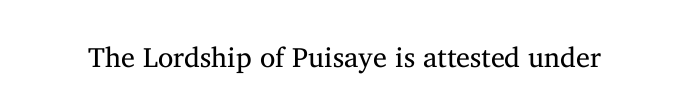
{"serif": "yes", "italic": "no", "bold": "no", "weight": "regular", "width": "normal", "stroke_contrast": "medium", "x_height": "medium", "monospaced": "no", "underline": "no", "letter_spacing": "normal", "letter_spacing_em": 0.0, "glyph_px": 28}
